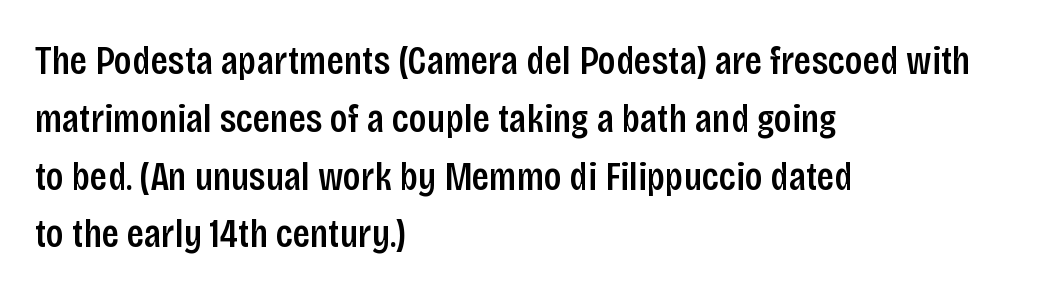
Caption: multi-line text, flush left, ragged right. How heavy is the stroke? Medium-heavy — a semibold, shy of bold. Honestly, there is no underline to notice here at all. These lines were composed using upright roman letters. Serifs: no, the terminals of the letterforms are clean. Letter spacing: default.
